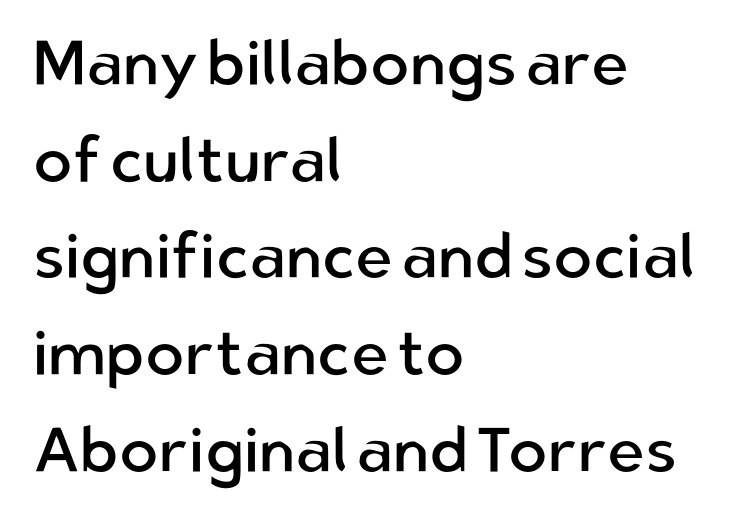
The image shows 64 px regular-weight sans-serif type, upright; set left-aligned, normal line spacing (1.51x), normal letter spacing, not underlined; low stroke contrast and a medium x-height.
